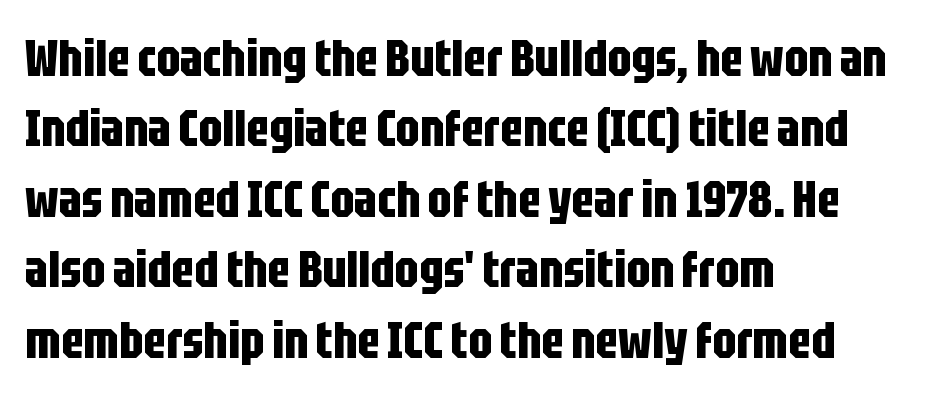
{"serif": "no", "italic": "no", "bold": "yes", "weight": "bold", "width": "condensed", "stroke_contrast": "low", "x_height": "large", "monospaced": "no", "underline": "no", "align": "left", "line_spacing": "normal", "line_spacing_ratio": 1.38, "letter_spacing": "normal", "letter_spacing_em": 0.0, "glyph_px": 51}
